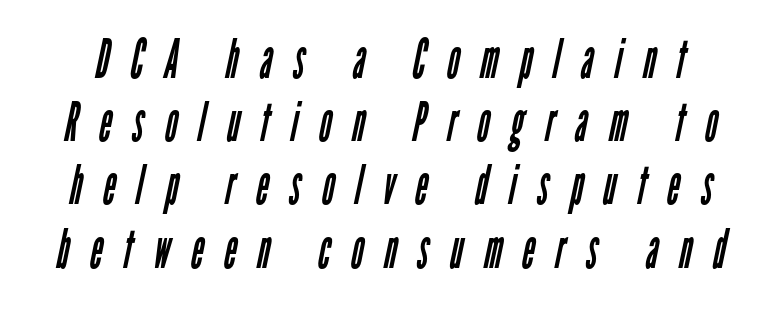
{"serif": "no", "bold": "no", "weight": "regular", "width": "condensed", "stroke_contrast": "low", "x_height": "medium", "monospaced": "no", "underline": "no", "line_spacing_ratio": 1.17, "letter_spacing": "wide", "letter_spacing_em": 0.39, "glyph_px": 54}
